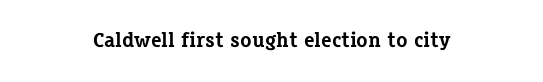
The image shows 21 px bold type, upright; set centered, normal letter spacing, not underlined.
